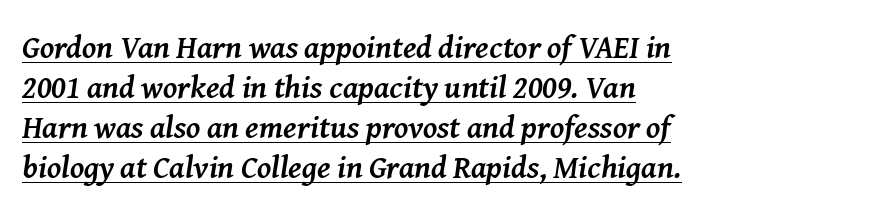
Does the copy run flush right? No — it runs flush left. The vertical gap from one line to the next is medium. Proportional: the letters do not fall into vertical columns. Every word sits above its own underline.
